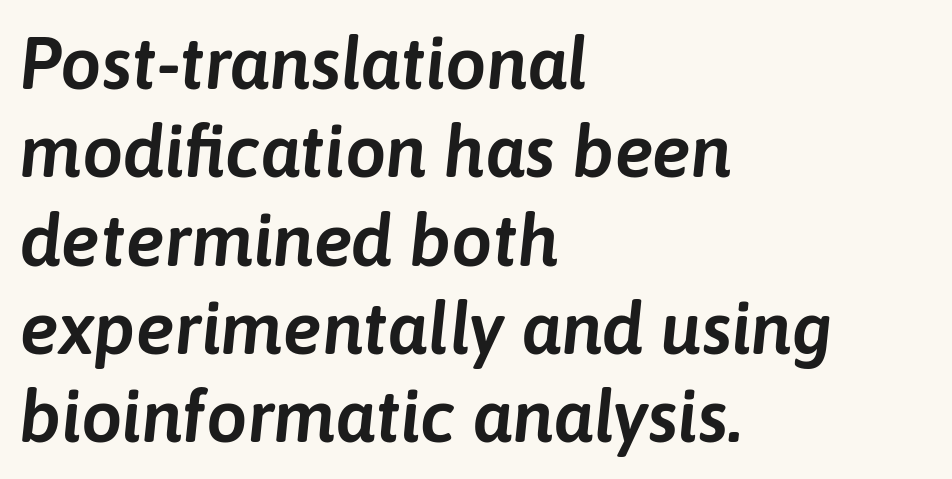
{"italic": "yes", "lean": "right", "slant_degrees": 6, "width": "normal", "stroke_contrast": "low", "x_height": "medium", "monospaced": "no", "underline": "no", "align": "left", "line_spacing_ratio": 1.21, "letter_spacing": "normal", "letter_spacing_em": 0.0, "glyph_px": 73}
